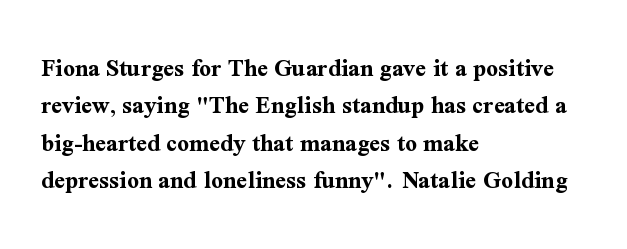
Q: Is the text bold? A: Yes.
Q: Is the text italic (slanted)? A: No, it is upright.
Q: Is the text underlined? A: No.
Q: How is the paragraph aligned? A: Left-aligned.
Q: Is the spacing between letters normal or unusually wide? A: Normal.
Q: Is the spacing between lines tight, normal or loose? A: Normal.
